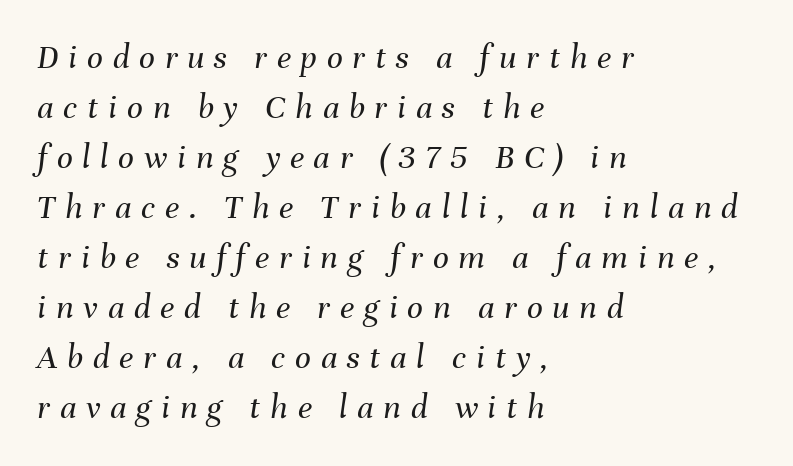
The image shows 35 px regular-weight type, italic (leaning right); set left-aligned, normal line spacing (1.43x), unusually wide letter spacing (+0.28 em), not underlined; medium stroke contrast and a medium x-height.
